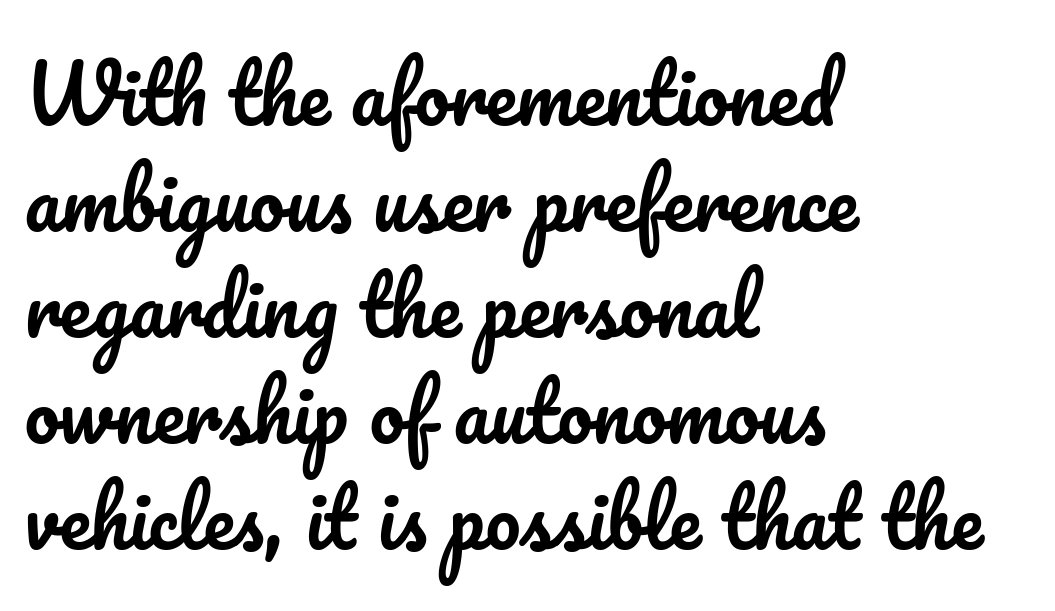
Q: Is the text italic (slanted)? A: Yes.
Q: Is the text underlined? A: No.
Q: How is the paragraph aligned? A: Left-aligned.
Q: Is the spacing between letters normal or unusually wide? A: Normal.
Q: Is the spacing between lines tight, normal or loose? A: Normal.
Q: Width (condensed, normal, or wide)? A: Normal.
Q: Stroke contrast? A: Low.
Q: x-height? A: Small.
Q: Monospaced? A: No.
